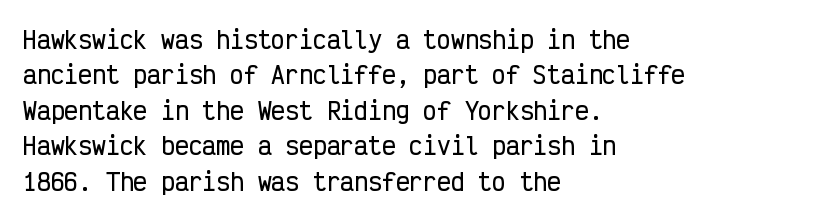
The image shows 23 px text type, upright; set left-aligned, normal line spacing (1.54x), normal letter spacing, not underlined.
